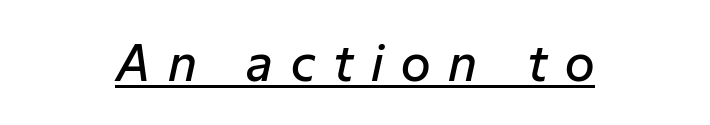
Proportional: the letters do not fall into vertical columns. This rendering features underlined lettering. The lettering tilts uniformly, giving the passage an italic look. Look at the tracking — it's clearly loosened, letters drifting apart. Is the block centered? Yes — each line is placed symmetrically about the middle. Does the weight exceed regular? Yes, but only to semibold.
